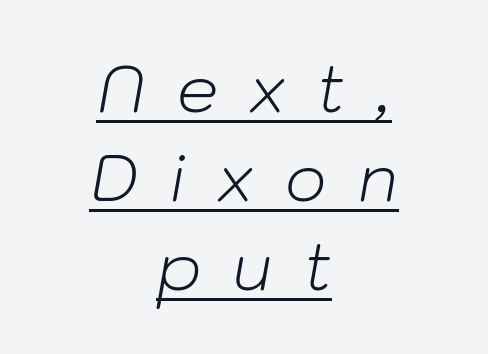
{"italic": "yes", "lean": "right", "slant_degrees": 10, "bold": "no", "weight": "light", "width": "normal", "stroke_contrast": "low", "x_height": "medium", "monospaced": "no", "underline": "yes", "align": "center", "line_spacing": "normal", "line_spacing_ratio": 1.37, "letter_spacing": "wide", "letter_spacing_em": 0.48, "glyph_px": 65}
